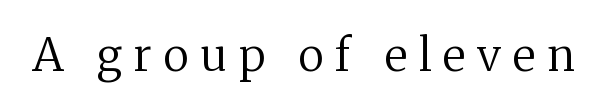
The image shows 45 px regular-weight serif type, upright; set unusually wide letter spacing (+0.27 em), not underlined; medium stroke contrast and a medium x-height.
